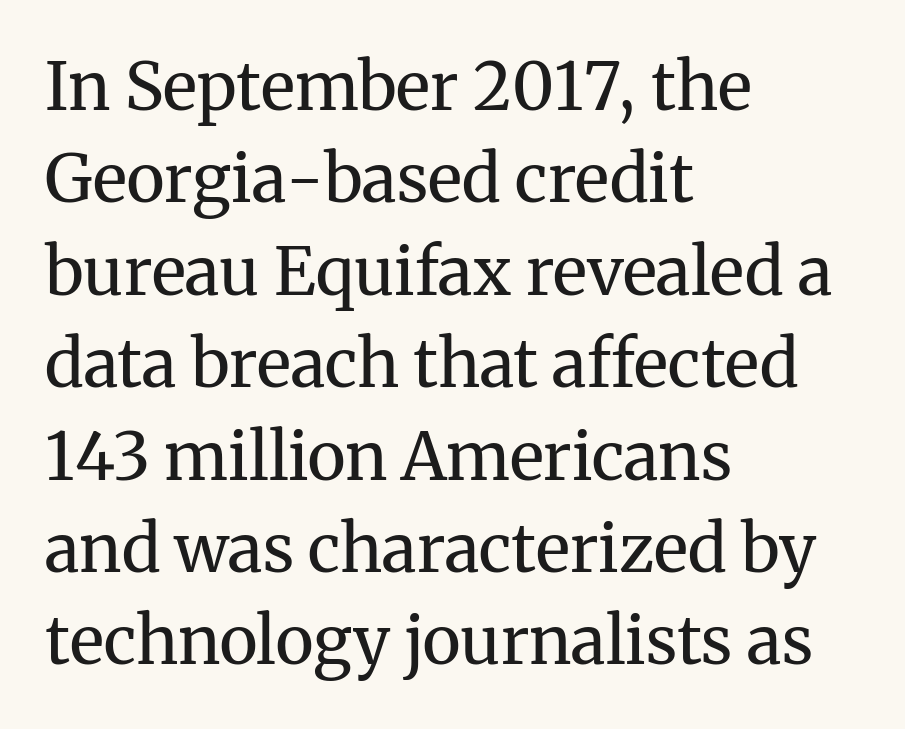
{"serif": "yes", "italic": "no", "bold": "no", "weight": "regular", "width": "normal", "stroke_contrast": "medium", "x_height": "medium", "monospaced": "no", "underline": "no", "align": "left", "line_spacing": "normal", "line_spacing_ratio": 1.4, "letter_spacing": "normal", "letter_spacing_em": 0.0, "glyph_px": 66}
